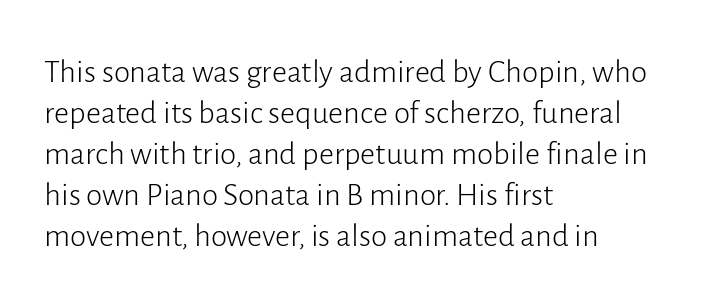
Visually the block forms a straight wall on the left and a jagged coastline on the right. Varying glyph widths throughout — classic text-font behaviour. If you drew a line through each stem, it would be perfectly vertical. These lines keep a tight, regular rhythm from letter to letter.
